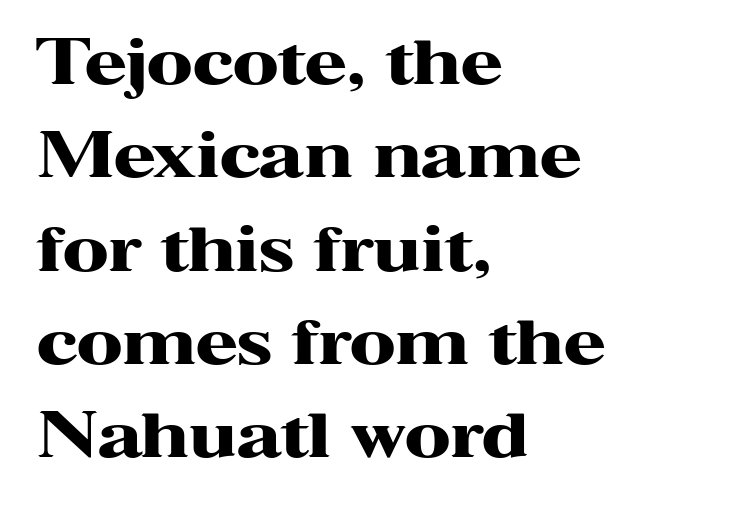
The image shows 61 px heavy, wide serif type, upright; set left-aligned, normal line spacing (1.53x), normal letter spacing, not underlined; high stroke contrast and a medium x-height.
